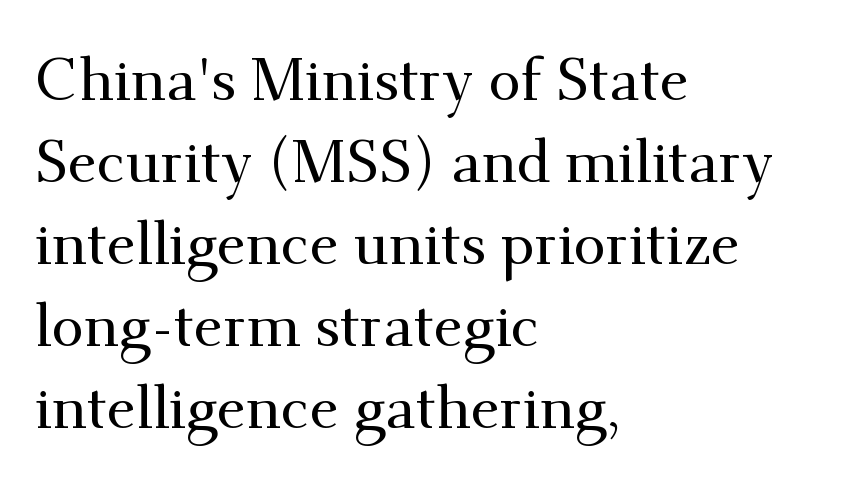
A normal amount of white space separates one row of letters from the next. This sample has the flowing, uneven cadence of proportional lettering. Type style note: has serifs. Letters rest on an invisible, unmarked baseline. The ragged edge is on the right, which tells us the setting is flush left.
